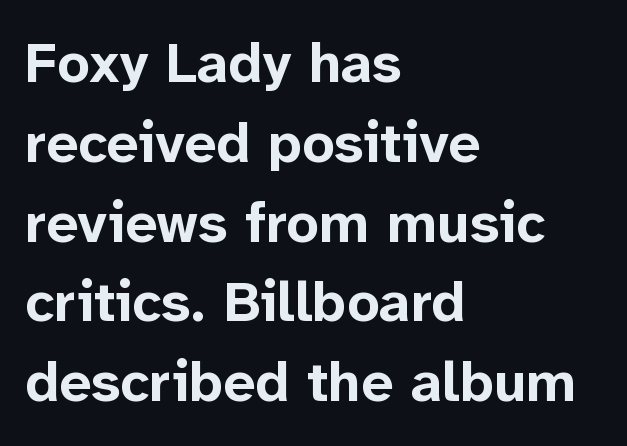
Horizontal alignment here is leftward, the default for most running prose. The letters stand straight up with perfectly vertical stems. The strip under each line holds only bare page. The horizontal fit of the characters is conventional and even. Chunky letters — that's bold for sure.
